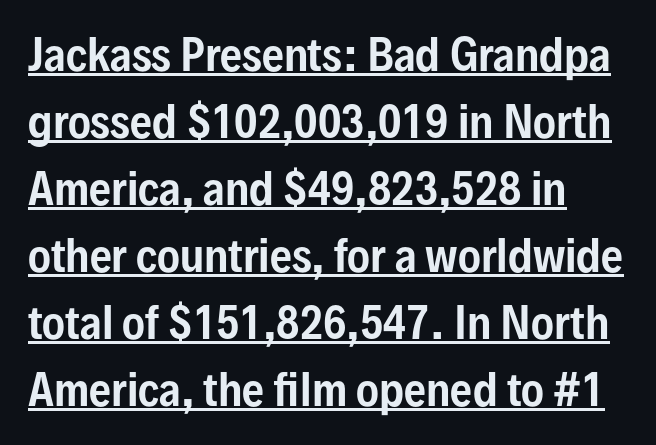
Vertical spacing — default. The lettering holds an erect, upright posture throughout. The type is set solid horizontally, with unmodified tracking. The font family rendered here belongs to the sans-serif group.
